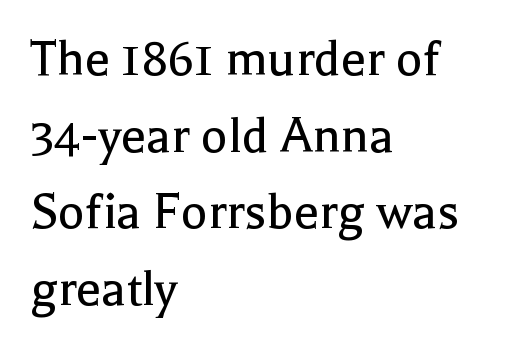
The leading is moderate, giving the passage an even texture. The letters advance in unequal steps, a hallmark of proportional type. Designer's note — italics off, roman on. The rag falls on the right side of this text block.
